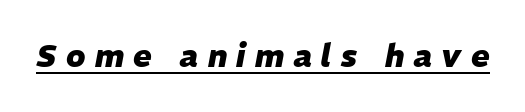
The image shows 31 px heavy type, italic (leaning right); set unusually wide letter spacing (+0.3 em), underlined; low stroke contrast and a medium x-height.
